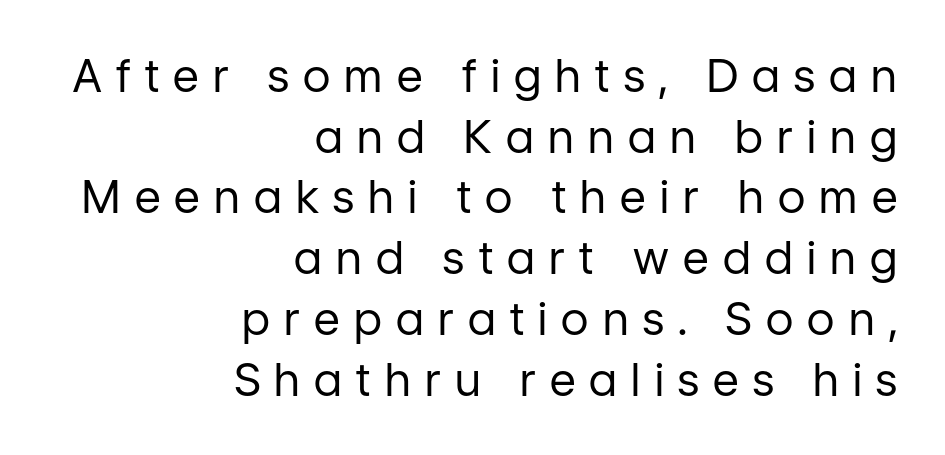
{"serif": "no", "italic": "no", "bold": "no", "weight": "regular", "width": "normal", "stroke_contrast": "low", "x_height": "medium", "monospaced": "no", "underline": "no", "align": "right", "line_spacing": "normal", "line_spacing_ratio": 1.35, "letter_spacing": "wide", "letter_spacing_em": 0.32, "glyph_px": 45}
